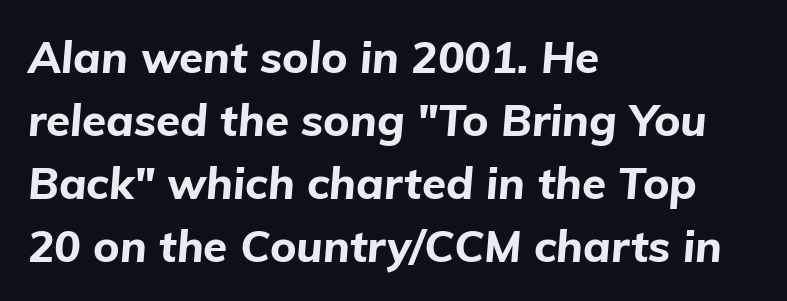
The image shows 44 px bold type, italic (leaning right); set left-aligned, normal line spacing (1.43x), normal letter spacing, not underlined; low stroke contrast and a medium x-height.
